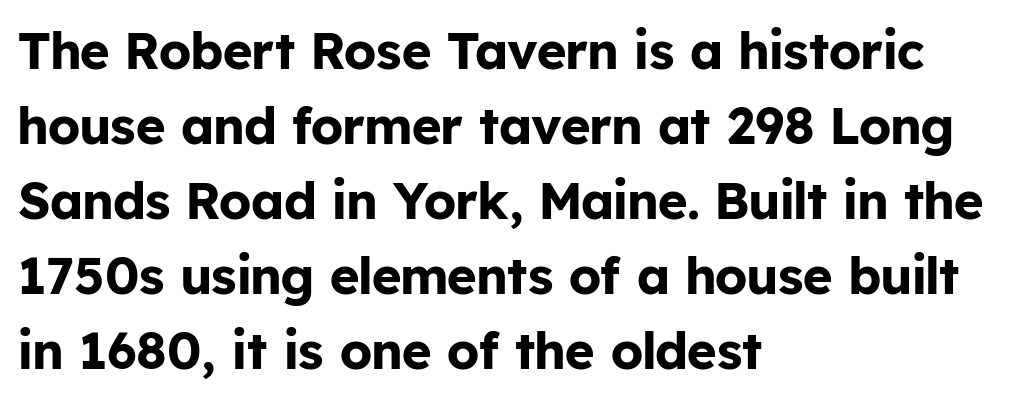
The image shows 51 px bold sans-serif type, upright; set left-aligned, normal line spacing (1.47x), normal letter spacing, not underlined; low stroke contrast and a medium x-height.
